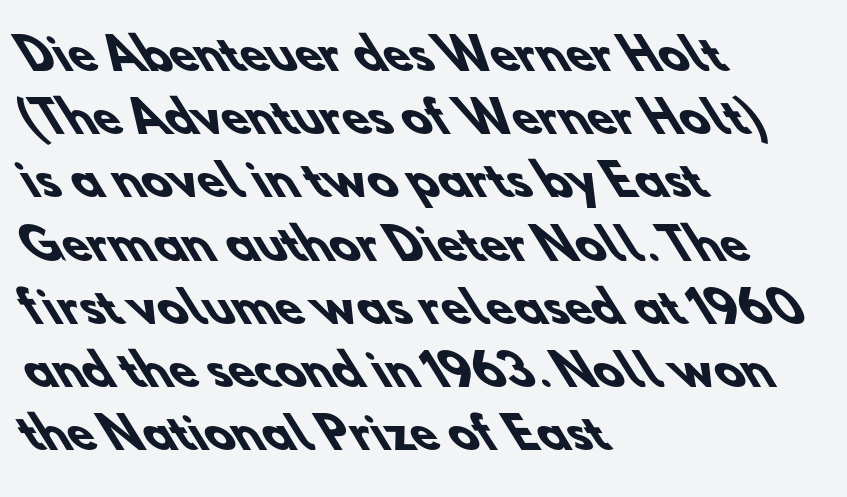
Students, note that the glyphs here touch the page at normal intervals. Does the weight exceed regular? Yes, all the way to bold. Do the characters align in a grid? No, the font is proportional. A typesetter would call this leading conventional body-copy spacing. Layout note: lines flush left.
